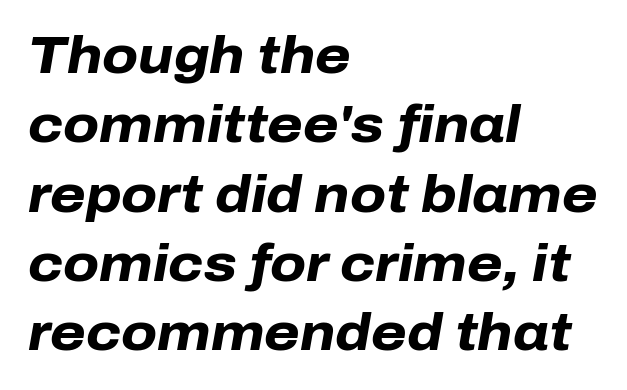
{"italic": "yes", "lean": "right", "slant_degrees": 10, "bold": "yes", "weight": "heavy", "width": "normal", "stroke_contrast": "low", "x_height": "medium", "monospaced": "no", "underline": "no", "align": "left", "line_spacing": "normal", "line_spacing_ratio": 1.36, "letter_spacing": "normal", "letter_spacing_em": 0.0, "glyph_px": 51}
